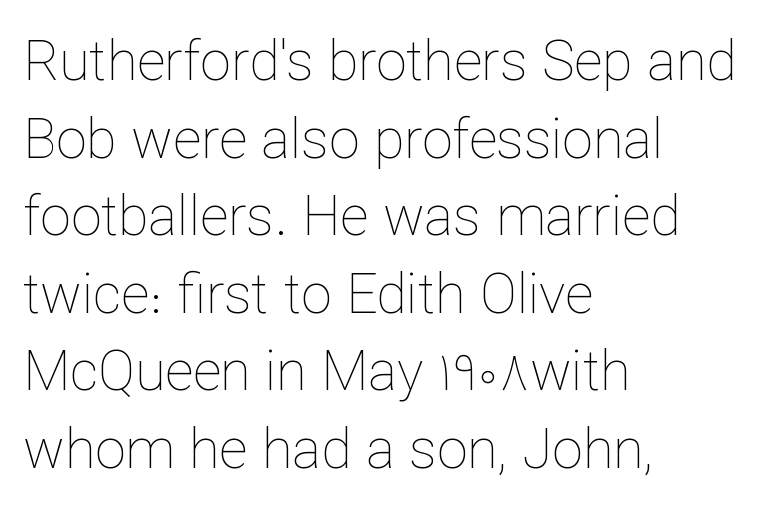
Caption: multi-line text, flush left, ragged right. A quiet, ordinary-to-light weight characterises the typeface. You could not count columns in this text — the font is proportionally spaced. The rendering keeps characters at their native spacing. In terms of posture, this sample is upright. The space between consecutive lines is moderate.
